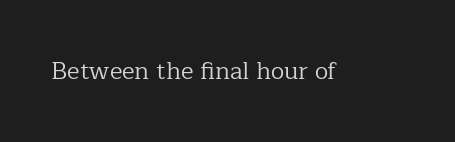
Only glyphs here, with clear space below each row. Notice how the stems are strictly vertical — no italics here. Between one letter and the next there's only the usual sliver of space. Is this a heavy cut? Hardly; it is regular or lighter.
